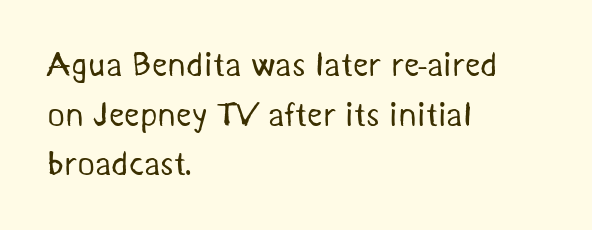
The strip under each line holds only bare page. This sample keeps an unexceptional amount of space between lines. Each word holds together tightly as a unit, with standard inter-letter gaps. The strokes are not fattened; the text isn't bold.
